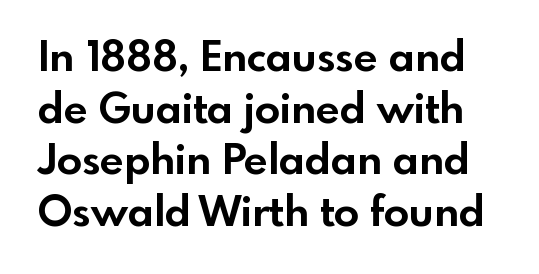
{"serif": "no", "italic": "no", "bold": "yes", "weight": "bold", "width": "normal", "x_height": "small", "monospaced": "no", "underline": "no", "line_spacing_ratio": 1.23, "letter_spacing": "normal", "letter_spacing_em": 0.0, "glyph_px": 42}
